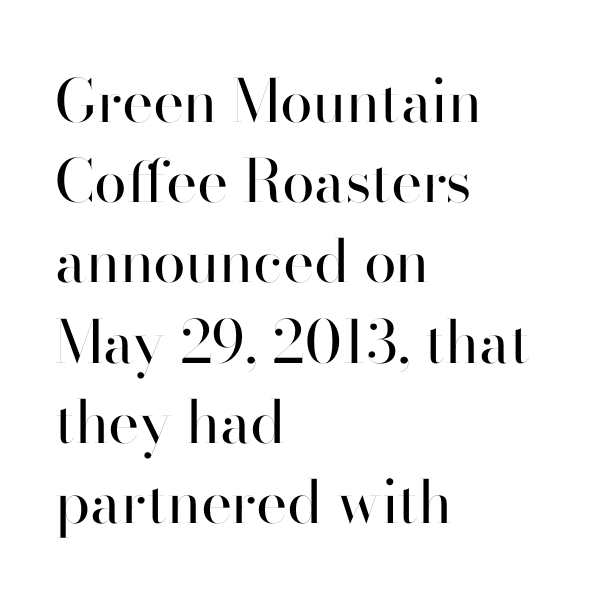
Q: Is the text bold? A: No.
Q: Is the text italic (slanted)? A: No, it is upright.
Q: Is the typeface a serif or a sans-serif typeface? A: Sans-serif.
Q: Is the text underlined? A: No.
Q: How is the paragraph aligned? A: Left-aligned.
Q: Is the spacing between letters normal or unusually wide? A: Normal.
Q: Is the spacing between lines tight, normal or loose? A: Normal.
Q: Width (condensed, normal, or wide)? A: Normal.
Q: Stroke contrast? A: High.
Q: x-height? A: Small.
Q: Monospaced? A: No.
